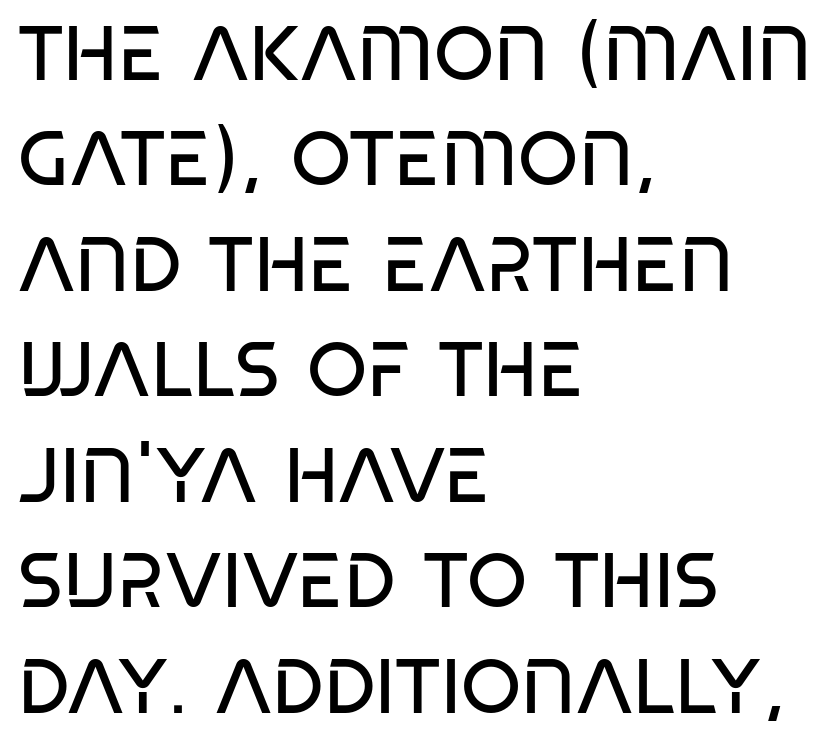
Q: Is the text bold? A: No.
Q: Is the typeface a serif or a sans-serif typeface? A: Sans-serif.
Q: Is the text underlined? A: No.
Q: How is the paragraph aligned? A: Left-aligned.
Q: Is the spacing between letters normal or unusually wide? A: Normal.
Q: Is the spacing between lines tight, normal or loose? A: Normal.
Q: Width (condensed, normal, or wide)? A: Condensed.
Q: Stroke contrast? A: Low.
Q: x-height? A: Large.
Q: Monospaced? A: No.
